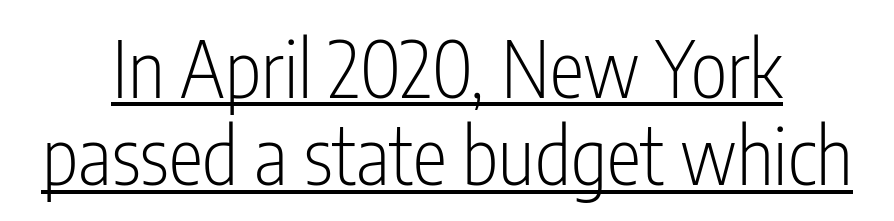
{"serif": "no", "italic": "no", "bold": "no", "weight": "light", "width": "condensed", "stroke_contrast": "low", "x_height": "medium", "monospaced": "no", "underline": "yes", "align": "center", "line_spacing": "tight", "line_spacing_ratio": 1.12, "letter_spacing": "normal", "letter_spacing_em": 0.0, "glyph_px": 78}
